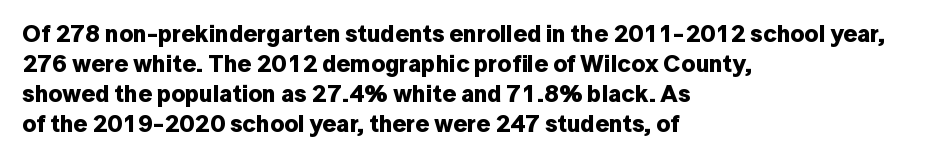
Q: Is the text bold? A: Yes.
Q: Is the text italic (slanted)? A: No, it is upright.
Q: Is the text underlined? A: No.
Q: How is the paragraph aligned? A: Left-aligned.
Q: Is the spacing between letters normal or unusually wide? A: Normal.
Q: Is the spacing between lines tight, normal or loose? A: Normal.
